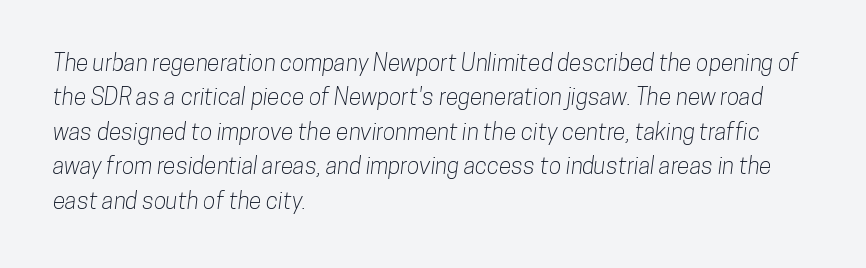
A clean baseline with only descenders dipping below it. Here the glyphs are tracked normally, forming tight word shapes. The typesetter chose a ragged-right arrangement here. Normally led — the rows are evenly, conventionally spaced.
